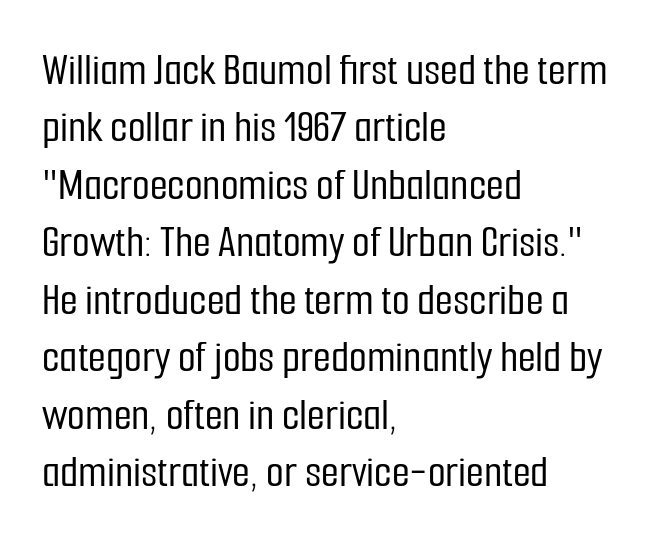
Q: Is the text italic (slanted)? A: No, it is upright.
Q: Is the typeface a serif or a sans-serif typeface? A: Sans-serif.
Q: Is the text underlined? A: No.
Q: How is the paragraph aligned? A: Left-aligned.
Q: Is the spacing between letters normal or unusually wide? A: Normal.
Q: Is the spacing between lines tight, normal or loose? A: Normal.
Q: Width (condensed, normal, or wide)? A: Condensed.
Q: Stroke contrast? A: Low.
Q: x-height? A: Medium.
Q: Monospaced? A: No.
